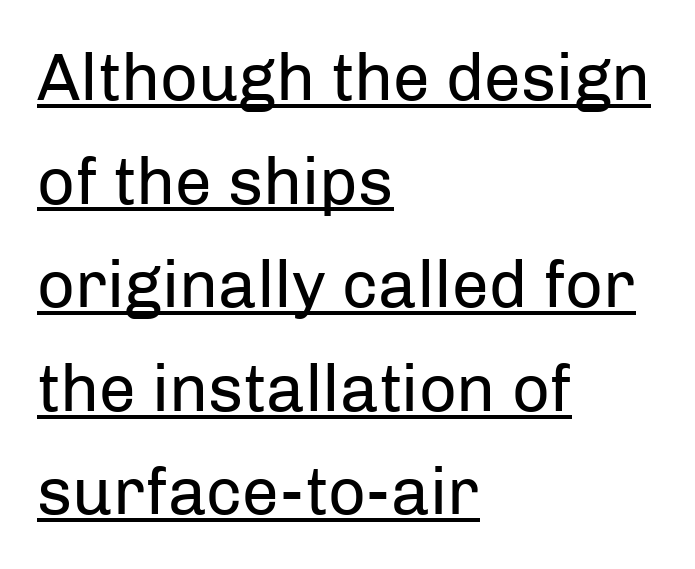
{"serif": "no", "italic": "no", "bold": "no", "weight": "regular", "width": "normal", "stroke_contrast": "low", "x_height": "medium", "monospaced": "no", "underline": "yes", "align": "left", "line_spacing": "normal", "line_spacing_ratio": 1.57, "letter_spacing": "normal", "letter_spacing_em": 0.0, "glyph_px": 66}
